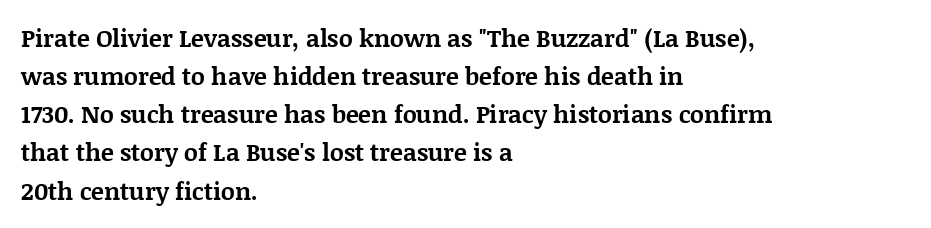
{"italic": "no", "bold": "yes", "underline": "no", "align": "left", "line_spacing": "normal", "line_spacing_ratio": 1.59, "letter_spacing": "normal", "letter_spacing_em": 0.0, "glyph_px": 24}
